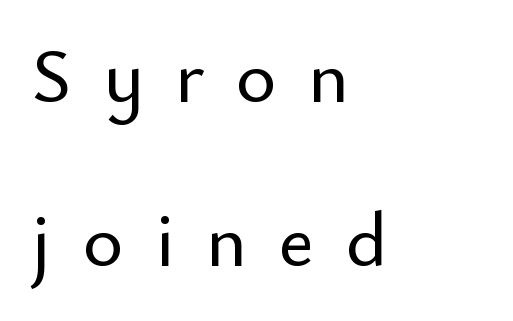
{"serif": "no", "italic": "no", "width": "normal", "stroke_contrast": "low", "x_height": "small", "monospaced": "no", "underline": "no", "align": "left", "line_spacing": "loose", "line_spacing_ratio": 2.13, "letter_spacing": "wide", "letter_spacing_em": 0.41, "glyph_px": 77}
